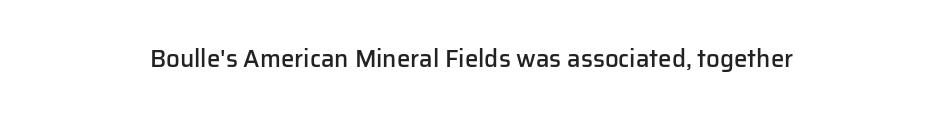
The image shows 24 px text type, upright; set centered, normal letter spacing, not underlined.
